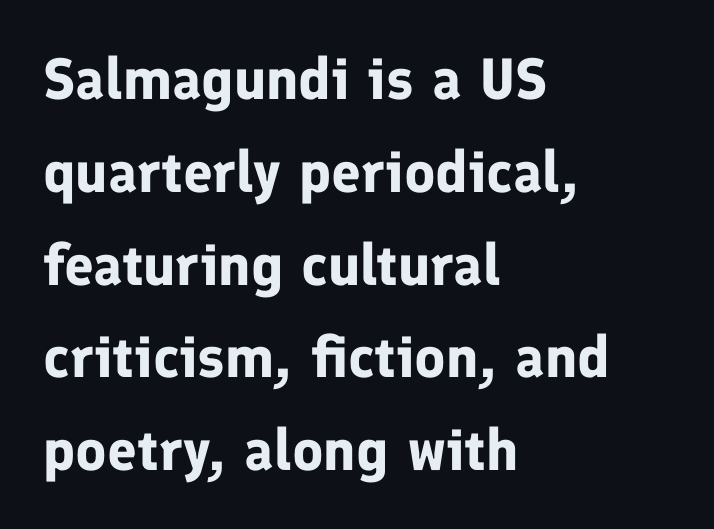
The lettering stays uniformly vertical, giving the passage a roman look. Pretty heavy lettering here — definitely bold. Look at the tracking — it's just the regular setting, nothing added. These lines sit exactly where default settings would place them. Varying glyph widths throughout — classic text-font behaviour. The type family on display is of the sans-serif kind.
